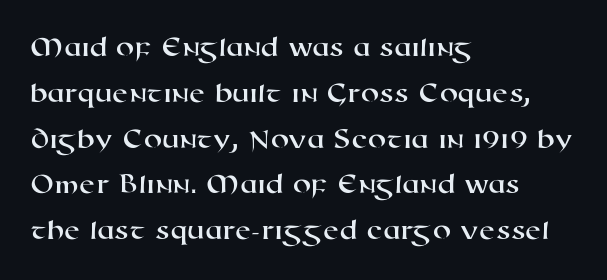
Any mark beneath the type? The region is blank. These lines keep a tight, regular rhythm from letter to letter. Notice how the passage keeps a crisp vertical edge on the left only. The passage shown is typed in a proportional face where columns would drift. What's the leading like? Ordinary, nothing unusual.
